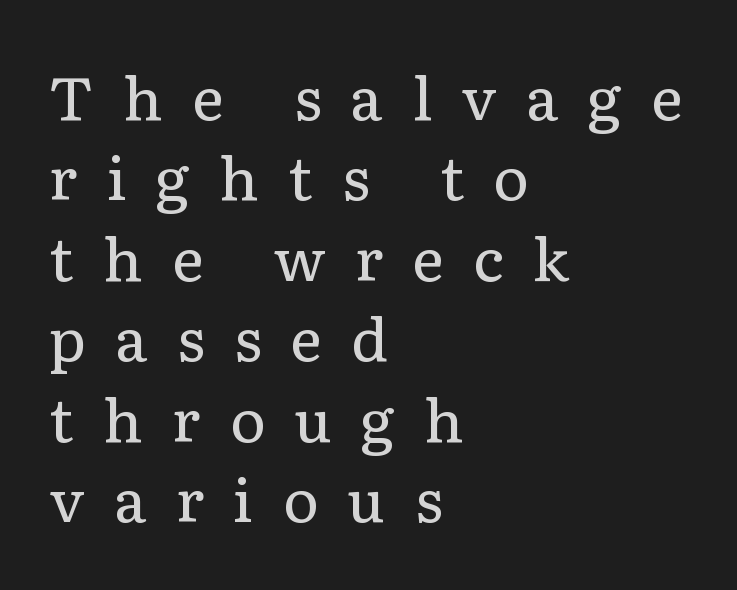
The image shows 60 px regular-weight serif type, upright; set left-aligned, normal line spacing (1.34x), unusually wide letter spacing (+0.49 em), not underlined; low stroke contrast and a medium x-height.
